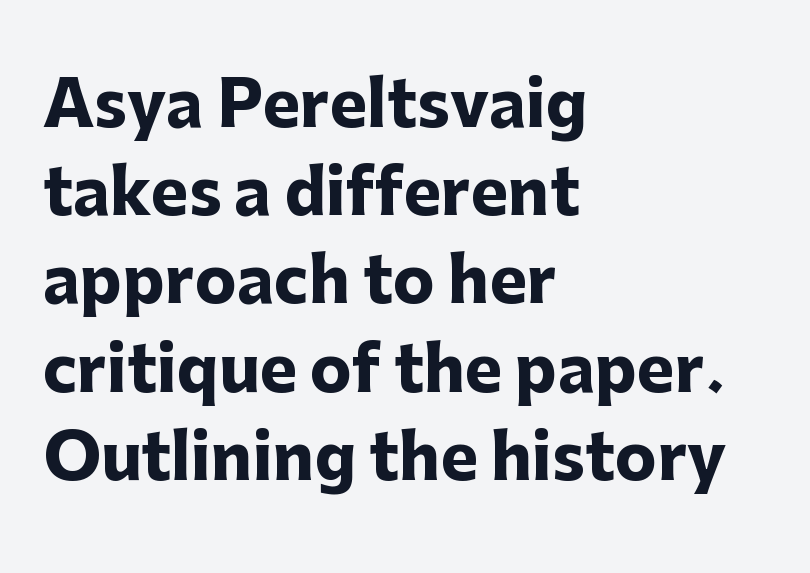
{"serif": "no", "italic": "no", "bold": "yes", "weight": "heavy", "width": "normal", "stroke_contrast": "low", "x_height": "medium", "monospaced": "no", "underline": "no", "align": "left", "line_spacing": "normal", "line_spacing_ratio": 1.4, "letter_spacing": "normal", "letter_spacing_em": 0.0, "glyph_px": 63}
